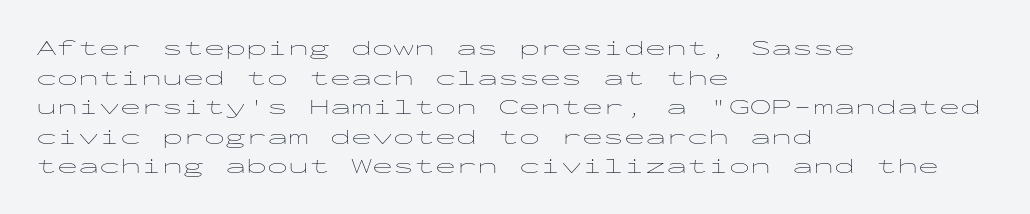
Q: Is the text bold? A: No.
Q: Is the text italic (slanted)? A: No, it is upright.
Q: Is the text underlined? A: No.
Q: How is the paragraph aligned? A: Left-aligned.
Q: Is the spacing between letters normal or unusually wide? A: Normal.
Q: Is the spacing between lines tight, normal or loose? A: Normal.
